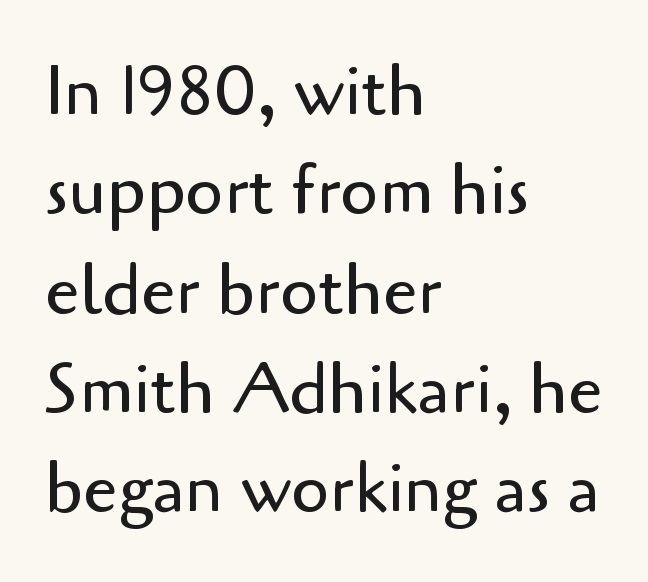
Vertical stems look standard width or narrower in stroke. The specimen reads as upright at a glance. Observe the ordinary spacing: letters are neighbours, not strangers. A sans-serif font was chosen for this passage. The passage shown is typed in a proportional face where columns would drift. Rule under the text: the space is simply empty.
